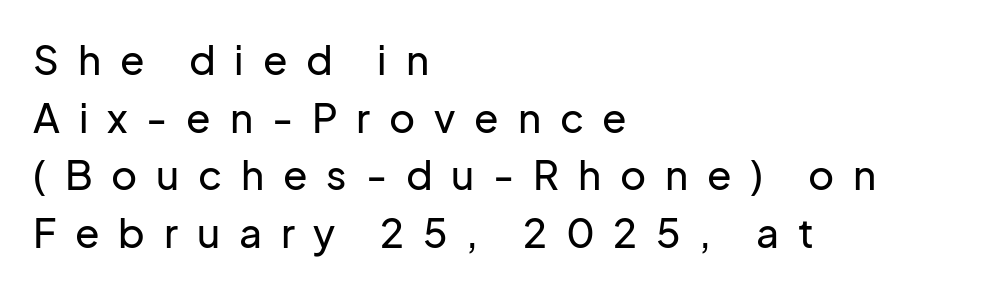
The image shows 40 px sans-serif type, upright; set left-aligned, normal line spacing (1.44x), unusually wide letter spacing (+0.47 em), not underlined; low stroke contrast and a medium x-height.
